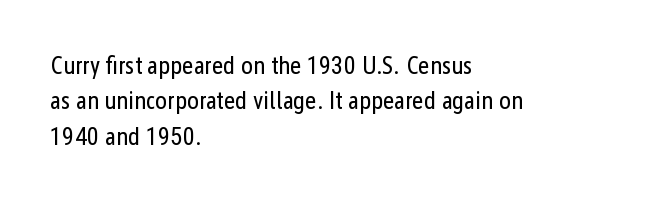
Plain, unruled lines of type. Is the type heavy? It reads as light-to-regular instead. Interline gaps are of average width in this sample. In terms of posture, this sample is upright. These lines are set flush left with a ragged right edge. Nothing unusual about the tracking: characters are spaced as the font intends.
